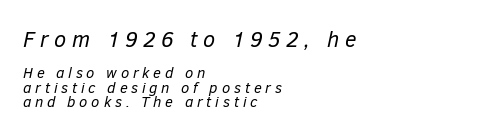
The line texture is sparse and dotted thanks to wide tracking. Compared with a typical body face, this is equally light or lighter still. The line-height multiplier appears low, near solid setting. An italicized treatment has been applied to the whole sample. Any mark beneath the type? The region is blank. Does the bottom block carry the larger type? No, the top block does.
